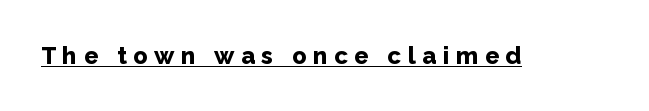
{"italic": "no", "bold": "yes", "underline": "yes", "letter_spacing": "wide", "letter_spacing_em": 0.27, "glyph_px": 24}
